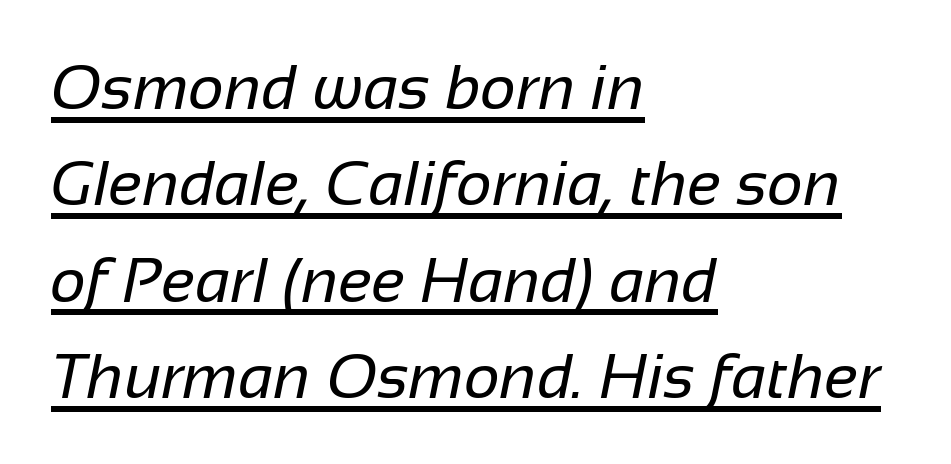
Q: Is the text bold? A: No.
Q: Is the typeface a serif or a sans-serif typeface? A: Sans-serif.
Q: Is the text underlined? A: Yes.
Q: How is the paragraph aligned? A: Left-aligned.
Q: Is the spacing between letters normal or unusually wide? A: Normal.
Q: Is the spacing between lines tight, normal or loose? A: Normal.
Q: Width (condensed, normal, or wide)? A: Normal.
Q: Stroke contrast? A: Low.
Q: x-height? A: Medium.
Q: Monospaced? A: No.
